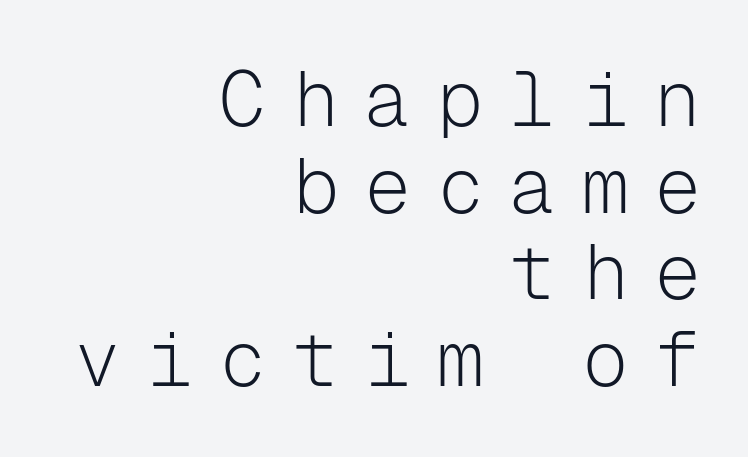
Check under the words: just untouched page. Style check: upright. Monospaced: the letters line up in strict vertical columns. Grotesque or geometric, the face here clearly has no serifs. The weight tops out at a normal text grade. Whoever set this chose condensed vertical rhythm over breathing room.
